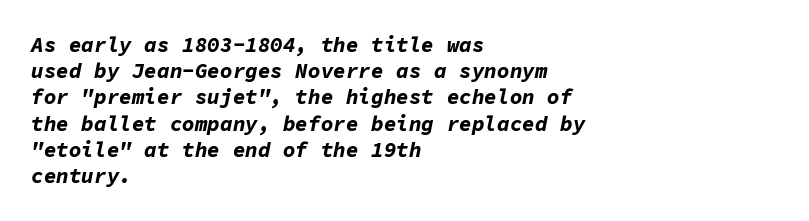
The image shows 21 px bold type, italic (leaning right); set left-aligned, normal line spacing (1.25x), normal letter spacing, not underlined.
